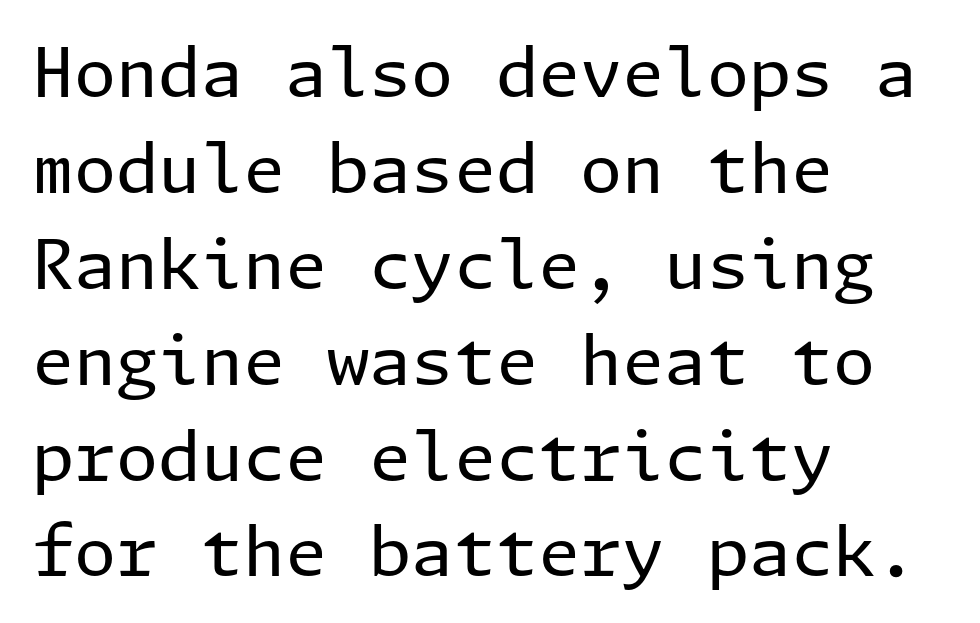
{"serif": "no", "italic": "no", "bold": "no", "weight": "regular", "width": "normal", "stroke_contrast": "low", "x_height": "medium", "underline": "no", "align": "left", "line_spacing": "normal", "line_spacing_ratio": 1.41, "letter_spacing": "normal", "letter_spacing_em": 0.0, "glyph_px": 68}
